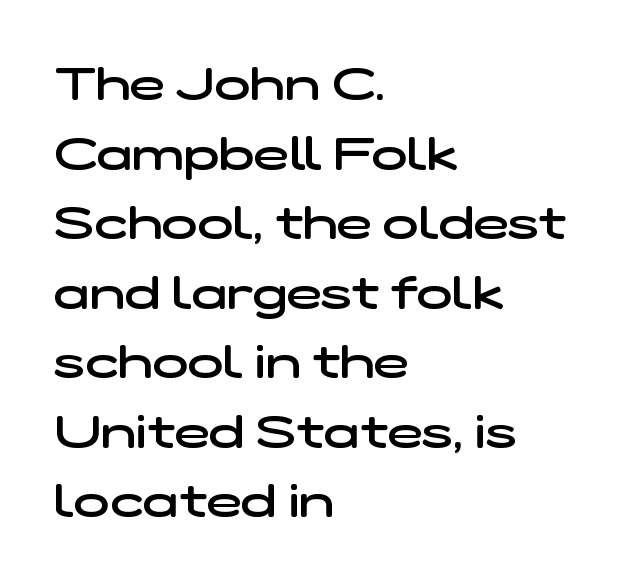
The specimen omits any rule beneath the text block's lines. Type style note: lacks serifs. Compared with typical paragraphs, the rows here are spaced about the same. Does extra space separate the letters? No, they use regular spacing.
